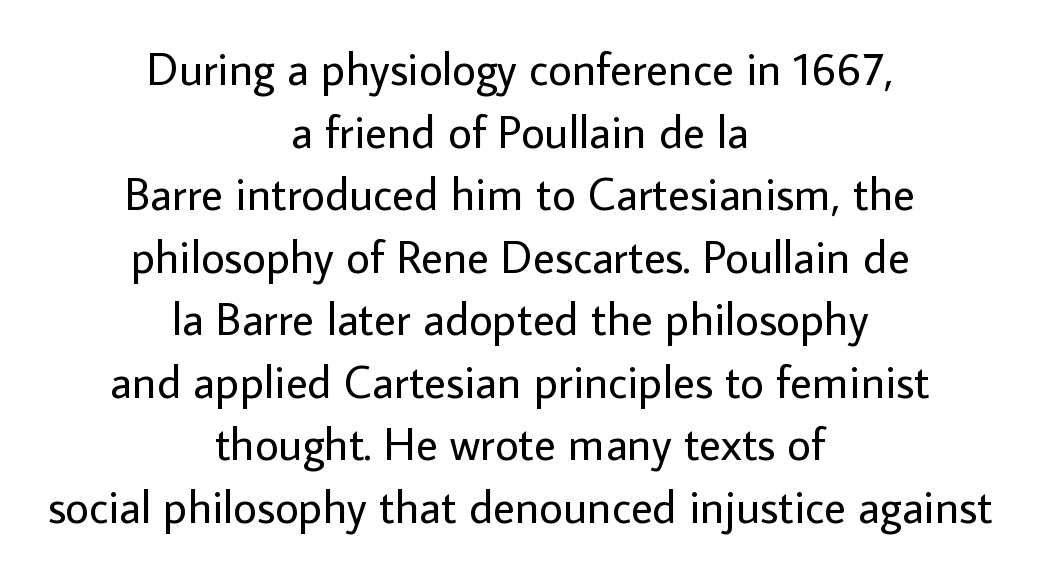
{"serif": "no", "italic": "no", "bold": "no", "weight": "regular", "width": "normal", "stroke_contrast": "low", "x_height": "medium", "monospaced": "no", "underline": "no", "align": "center", "line_spacing": "normal", "line_spacing_ratio": 1.36, "letter_spacing": "normal", "letter_spacing_em": 0.0, "glyph_px": 46}
